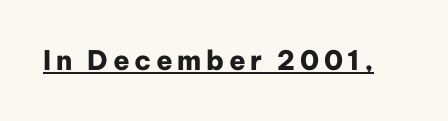
This is heavy type, rendered in bold. Tall strokes in this sample are plumb rather than angled. The lettering is marked with a stroke running underneath it.
